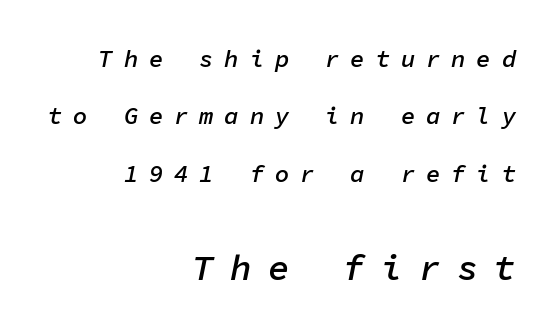
Q: Is the text bold? A: Semi-bold.
Q: Is the text italic (slanted)? A: Yes, it leans right by about 11 degrees.
Q: Is the text underlined? A: No.
Q: How is the paragraph aligned? A: Right-aligned.
Q: Is the spacing between letters normal or unusually wide? A: Unusually wide.
Q: Is the spacing between lines tight, normal or loose? A: Loose.
Q: Which block of text is set in a larger size, the first (top) or the second (bottom)? A: The second (bottom) one.
Q: Width (condensed, normal, or wide)? A: Normal.
Q: Stroke contrast? A: Low.
Q: x-height? A: Medium.
Q: Monospaced? A: Yes.
